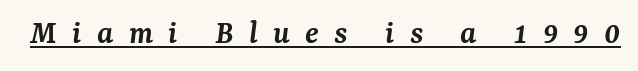
Q: Is the text bold? A: Semi-bold.
Q: Is the text italic (slanted)? A: Yes, it leans right by about 7 degrees.
Q: Is the typeface a serif or a sans-serif typeface? A: Serif.
Q: Is the text underlined? A: Yes.
Q: Is the spacing between letters normal or unusually wide? A: Unusually wide.
Q: Width (condensed, normal, or wide)? A: Normal.
Q: Stroke contrast? A: Medium.
Q: x-height? A: Medium.
Q: Monospaced? A: No.
